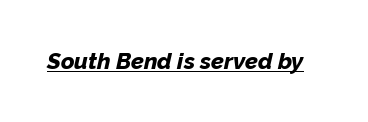
{"italic": "yes", "lean": "right", "slant_degrees": 12, "bold": "yes", "underline": "yes", "letter_spacing": "normal", "letter_spacing_em": 0.0, "glyph_px": 23}
